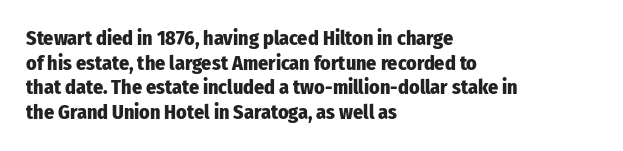
{"italic": "no", "bold": "yes", "underline": "no", "align": "left", "line_spacing_ratio": 1.23, "letter_spacing": "normal", "letter_spacing_em": 0.0, "glyph_px": 20}
